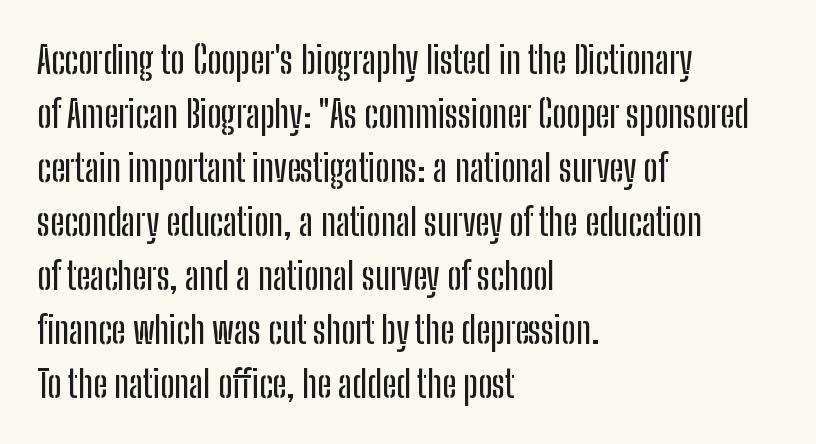
{"serif": "no", "italic": "no", "width": "condensed", "stroke_contrast": "low", "x_height": "medium", "monospaced": "no", "underline": "no", "align": "left", "line_spacing": "normal", "line_spacing_ratio": 1.46, "letter_spacing": "normal", "letter_spacing_em": 0.0, "glyph_px": 37}
